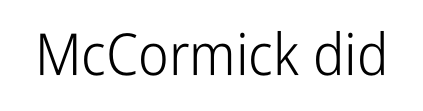
Q: Is the text bold? A: No.
Q: Is the text italic (slanted)? A: No, it is upright.
Q: Is the typeface a serif or a sans-serif typeface? A: Sans-serif.
Q: Is the text underlined? A: No.
Q: Is the spacing between letters normal or unusually wide? A: Normal.
Q: Width (condensed, normal, or wide)? A: Condensed.
Q: Stroke contrast? A: Low.
Q: x-height? A: Medium.
Q: Monospaced? A: No.
